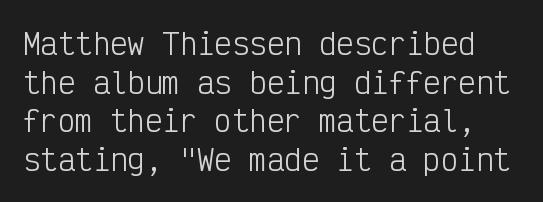
This sample uses a sans-serif face. These lines are rendered in a fixed-pitch font. Bold? No — there's no thickening of the strokes. Does extra space separate the letters? No, they use regular spacing. Any mark beneath the type? The region is blank. A normal amount of white space separates one row of letters from the next.
